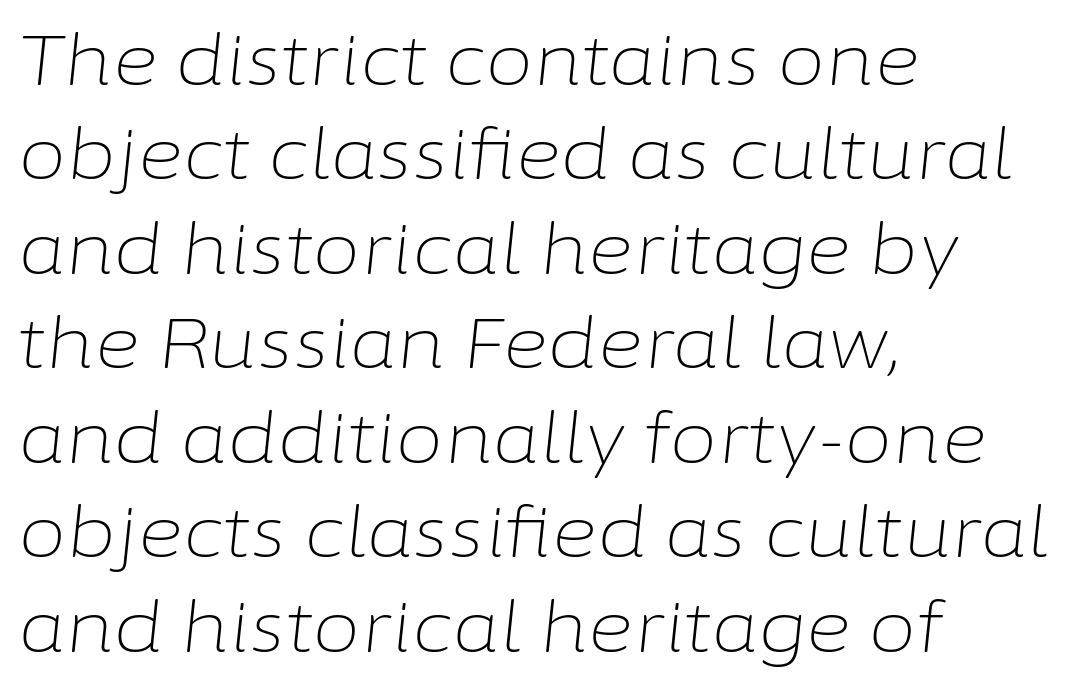
This sample is left-justified, so line endings fall wherever the words run out. The space beneath each line is pristine and unruled. This block has exactly the height ordinary leading produces. When letters slant like this, we call the style italic. Think standard paragraph weight, or any step lighter than that. In terms of letterspacing, this is plain default setting.
